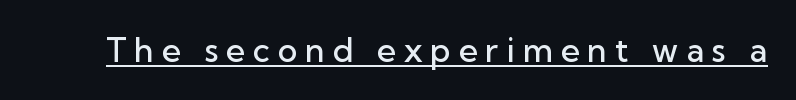
Is this a sans? Yes — the strokes have no serifs. This rendering widens character spacing well past its baseline value. The passage shown is underscored from start to finish. You can tell it's not italic because the verticals are truly vertical. The face used here is proportionally spaced, like ordinary book or web type.
